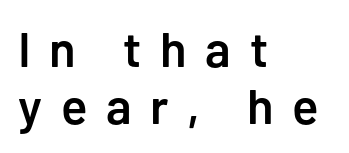
{"serif": "no", "italic": "no", "bold": "semi", "weight": "semibold", "width": "normal", "stroke_contrast": "low", "x_height": "medium", "monospaced": "no", "underline": "no", "align": "left", "line_spacing_ratio": 1.17, "letter_spacing": "wide", "letter_spacing_em": 0.38, "glyph_px": 49}
